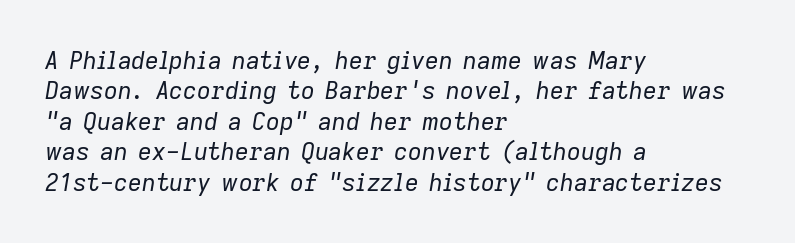
The image shows 24 px text type, italic (leaning right); set left-aligned, normal line spacing (1.27x), normal letter spacing, not underlined.
